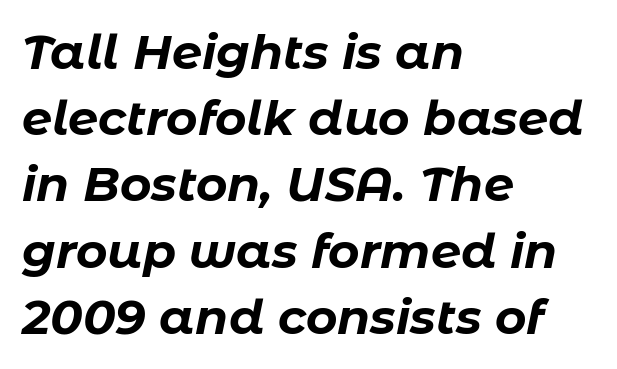
The image shows 48 px bold type, italic (leaning right); set left-aligned, normal line spacing (1.38x), normal letter spacing, not underlined; low stroke contrast and a medium x-height.
